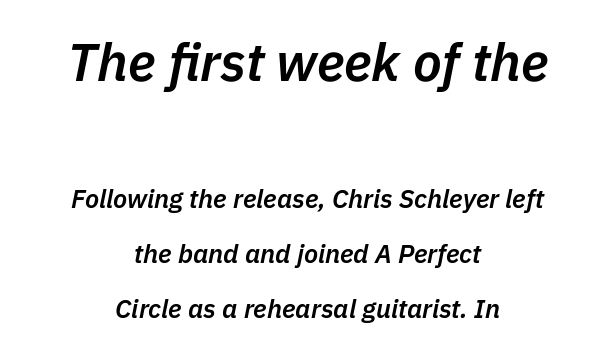
Is the letter spacing exaggerated? No — it looks like the ordinary default. Caption: upper text group enlarged, lower text group reduced. The face used here is a semibold: visibly heavier than regular, lighter than bold. Leading: increased. Alignment: centered. The text carries the slant typical of an italic or oblique font.
